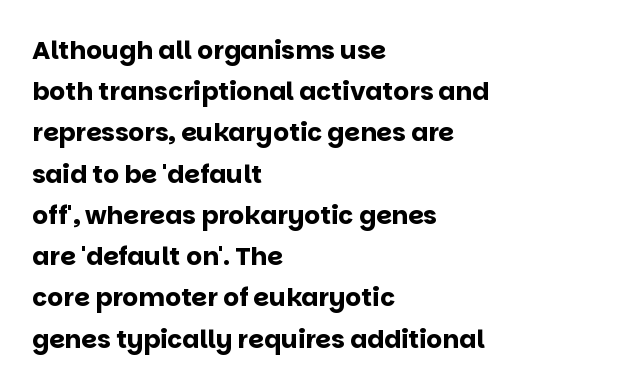
Q: Is the text bold? A: Yes.
Q: Is the text italic (slanted)? A: No, it is upright.
Q: Is the text underlined? A: No.
Q: How is the paragraph aligned? A: Left-aligned.
Q: Is the spacing between letters normal or unusually wide? A: Normal.
Q: Is the spacing between lines tight, normal or loose? A: Normal.
